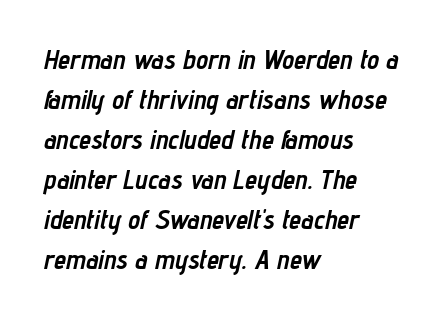
The letters sit at their default tracking, neither squeezed nor spread. Plain, unruled lines of type. Every character sits at an angle, as italics do. Pretty heavy lettering here — definitely bold. Rows of type keep a routine distance in the vertical direction.
